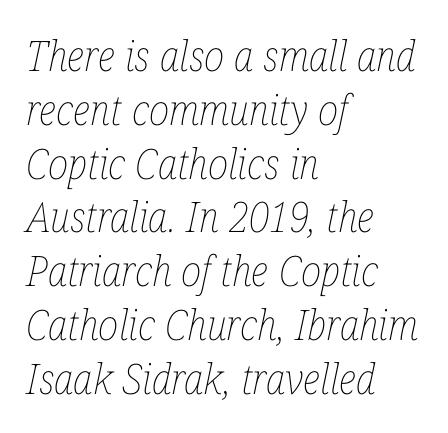
Q: Is the text bold? A: No.
Q: Is the text italic (slanted)? A: Yes, it leans right by about 12 degrees.
Q: Is the text underlined? A: No.
Q: How is the paragraph aligned? A: Left-aligned.
Q: Is the spacing between letters normal or unusually wide? A: Normal.
Q: Is the spacing between lines tight, normal or loose? A: Normal.
Q: Width (condensed, normal, or wide)? A: Condensed.
Q: Stroke contrast? A: Low.
Q: x-height? A: Medium.
Q: Monospaced? A: No.
